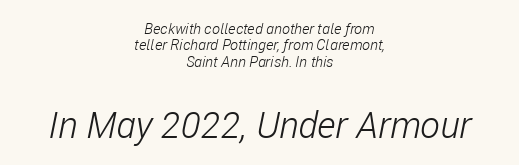
{"italic": "yes", "lean": "right", "slant_degrees": 11, "bold": "no", "weight": "light", "width": "condensed", "stroke_contrast": "low", "x_height": "medium", "monospaced": "no", "underline": "no", "align": "center", "line_spacing": "tight", "line_spacing_ratio": 1.09, "letter_spacing": "normal", "letter_spacing_em": 0.0, "larger_block": "second", "size_ratio": 2.47, "glyph_px": 37}
